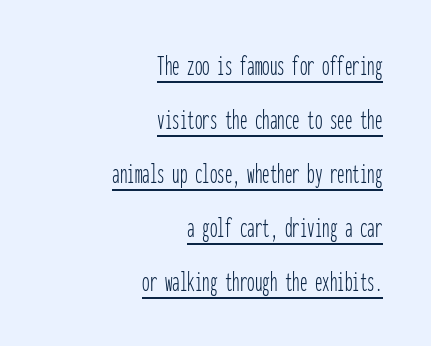
{"serif": "no", "italic": "no", "bold": "no", "weight": "thin", "width": "condensed", "stroke_contrast": "low", "x_height": "medium", "monospaced": "yes", "underline": "yes", "align": "right", "line_spacing_ratio": 1.8, "letter_spacing": "normal", "letter_spacing_em": 0.0, "glyph_px": 30}
